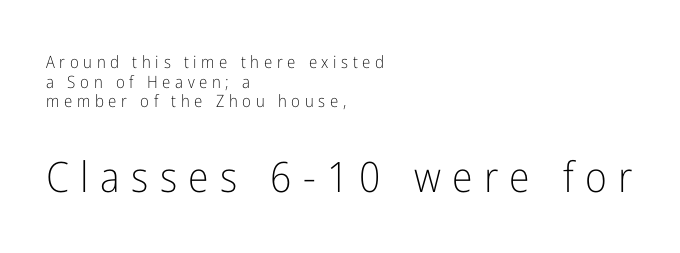
The passage is arranged the way most books set body copy — flush left. You can tell it's not italic because the verticals are truly vertical. A bare baseline throughout the passage. Students, note that the glyphs here are deliberately spaced far apart. Note the varied advance widths — an 'i' is clearly narrower than an 'm'. This is sans-serif lettering, the kind often seen on screens and signage.
